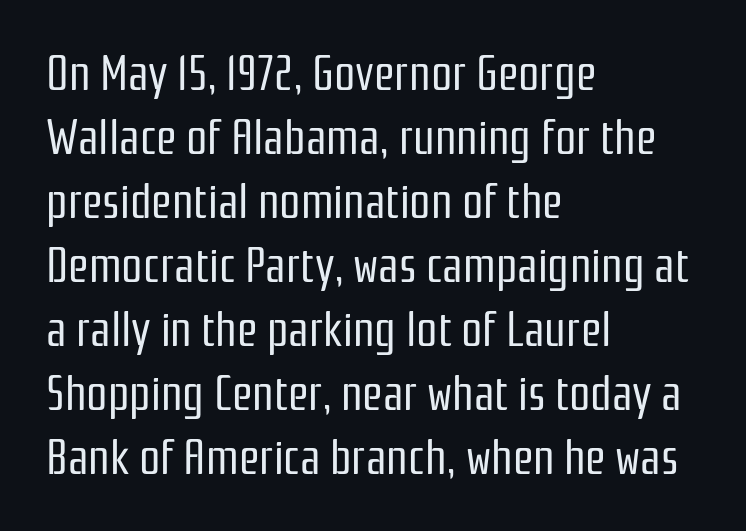
The image shows 47 px regular-weight, condensed sans-serif type, upright; set left-aligned, normal line spacing (1.36x), normal letter spacing, not underlined; low stroke contrast and a medium x-height.
